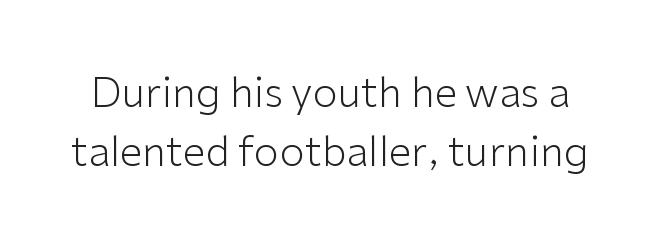
{"serif": "no", "italic": "no", "bold": "no", "weight": "light", "width": "normal", "stroke_contrast": "low", "x_height": "medium", "monospaced": "no", "underline": "no", "line_spacing": "normal", "line_spacing_ratio": 1.44, "letter_spacing": "normal", "letter_spacing_em": 0.0, "glyph_px": 41}
